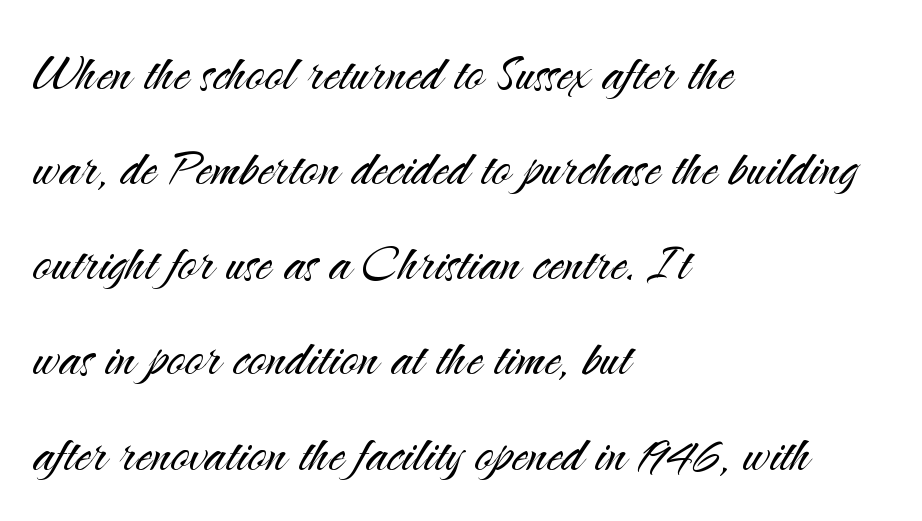
Q: Is the text bold? A: No.
Q: Is the text italic (slanted)? A: Yes.
Q: Is the typeface a serif or a sans-serif typeface? A: Sans-serif.
Q: Is the text underlined? A: No.
Q: How is the paragraph aligned? A: Left-aligned.
Q: Is the spacing between letters normal or unusually wide? A: Normal.
Q: Is the spacing between lines tight, normal or loose? A: Normal.
Q: Width (condensed, normal, or wide)? A: Normal.
Q: Stroke contrast? A: Medium.
Q: x-height? A: Small.
Q: Monospaced? A: No.
